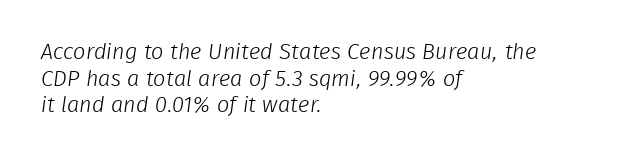
Q: Is the text bold? A: No.
Q: Is the text underlined? A: No.
Q: How is the paragraph aligned? A: Left-aligned.
Q: Is the spacing between letters normal or unusually wide? A: Normal.
